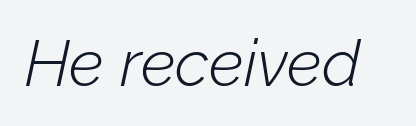
Bare-footed words on every line. You can tell it's italic because the verticals aren't actually vertical. Note the varied advance widths — an 'i' is clearly narrower than an 'm'. Standard letterfit; no display-style spreading of the glyphs. The weight would be labelled regular, book, light, or lighter still.
